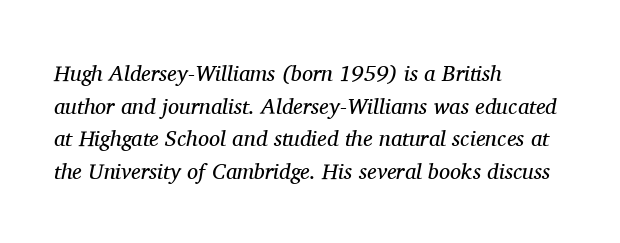
Q: Is the text bold? A: No.
Q: Is the text italic (slanted)? A: Yes, it leans right by about 11 degrees.
Q: Is the text underlined? A: No.
Q: How is the paragraph aligned? A: Left-aligned.
Q: Is the spacing between letters normal or unusually wide? A: Normal.
Q: Is the spacing between lines tight, normal or loose? A: Normal.
